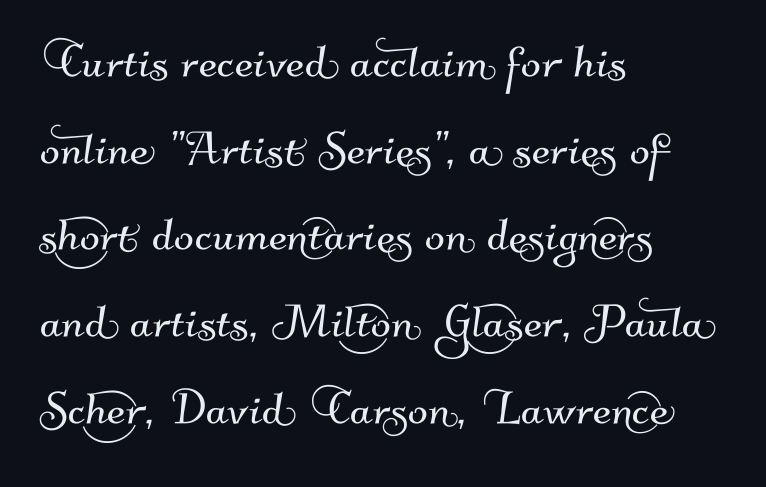
{"serif": "no", "width": "normal", "stroke_contrast": "medium", "x_height": "small", "monospaced": "no", "underline": "no", "align": "left", "line_spacing": "normal", "line_spacing_ratio": 1.47, "letter_spacing": "normal", "letter_spacing_em": 0.0, "glyph_px": 59}
